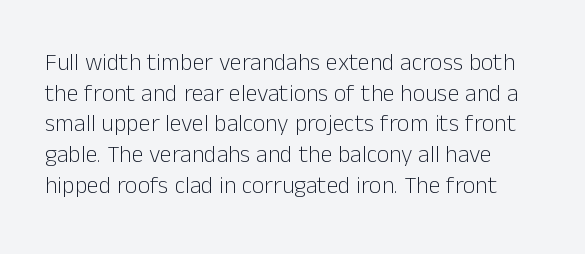
The image shows 24 px text type, upright; set normal line spacing (1.28x), normal letter spacing, not underlined.
